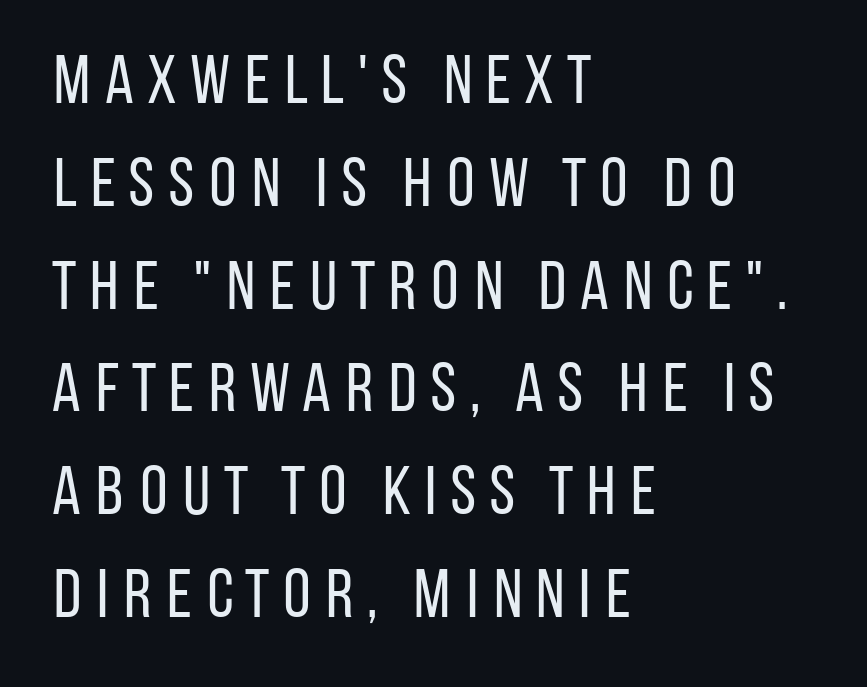
Q: Is the text bold? A: No.
Q: Is the text italic (slanted)? A: No, it is upright.
Q: Is the typeface a serif or a sans-serif typeface? A: Sans-serif.
Q: Is the text underlined? A: No.
Q: How is the paragraph aligned? A: Left-aligned.
Q: Is the spacing between lines tight, normal or loose? A: Normal.
Q: Width (condensed, normal, or wide)? A: Condensed.
Q: Stroke contrast? A: Low.
Q: x-height? A: Large.
Q: Monospaced? A: No.
